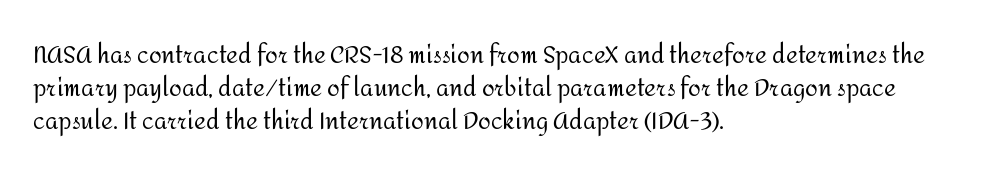
Q: Is the text bold? A: No.
Q: Is the text italic (slanted)? A: No, it is upright.
Q: Is the text underlined? A: No.
Q: How is the paragraph aligned? A: Left-aligned.
Q: Is the spacing between letters normal or unusually wide? A: Normal.
Q: Is the spacing between lines tight, normal or loose? A: Normal.
